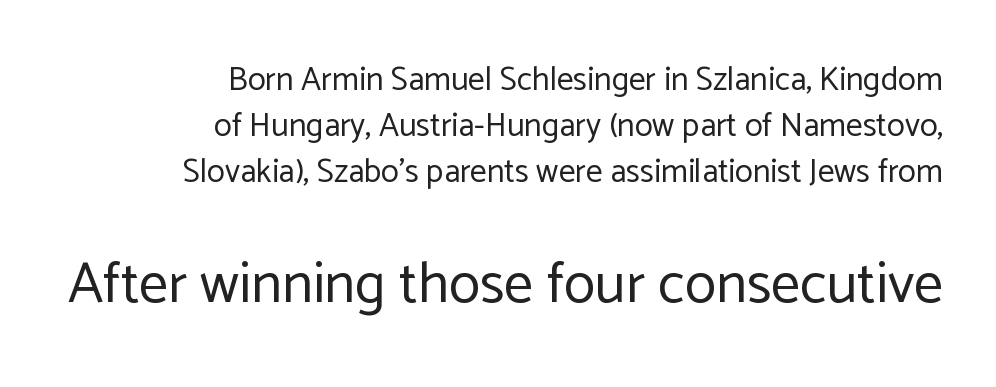
Q: Is the text bold? A: No.
Q: Is the text italic (slanted)? A: No, it is upright.
Q: Is the typeface a serif or a sans-serif typeface? A: Sans-serif.
Q: Is the text underlined? A: No.
Q: How is the paragraph aligned? A: Right-aligned.
Q: Is the spacing between letters normal or unusually wide? A: Normal.
Q: Is the spacing between lines tight, normal or loose? A: Normal.
Q: Which block of text is set in a larger size, the first (top) or the second (bottom)? A: The second (bottom) one.
Q: Width (condensed, normal, or wide)? A: Normal.
Q: Stroke contrast? A: Low.
Q: x-height? A: Medium.
Q: Monospaced? A: No.
